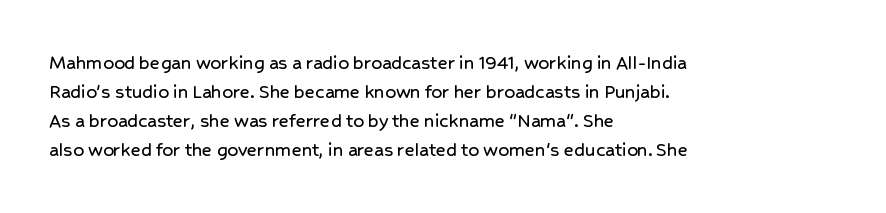
{"italic": "no", "underline": "no", "align": "left", "line_spacing": "normal", "line_spacing_ratio": 1.38, "letter_spacing": "normal", "letter_spacing_em": 0.0, "glyph_px": 21}
